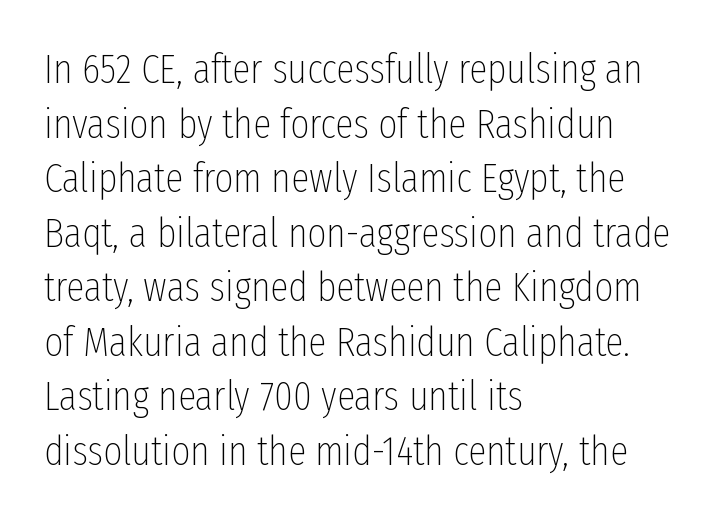
{"serif": "no", "italic": "no", "bold": "no", "weight": "thin", "width": "condensed", "stroke_contrast": "low", "x_height": "medium", "monospaced": "no", "underline": "no", "align": "left", "line_spacing": "normal", "line_spacing_ratio": 1.33, "letter_spacing": "normal", "letter_spacing_em": 0.0, "glyph_px": 41}
